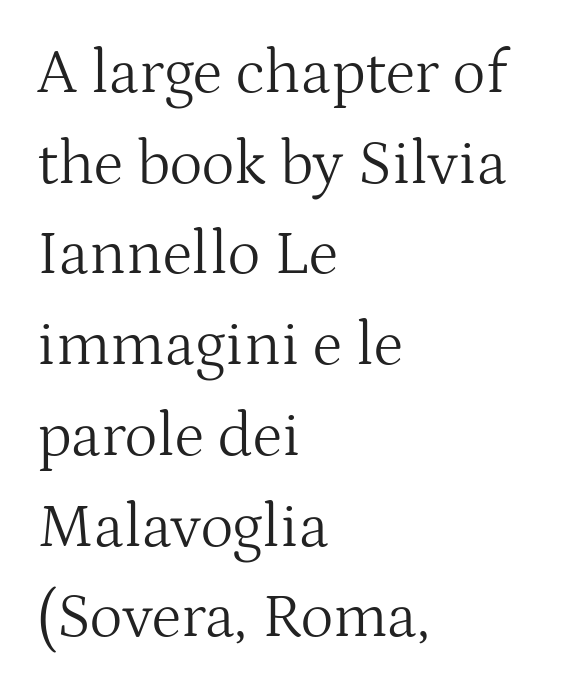
Q: Is the text bold? A: No.
Q: Is the text italic (slanted)? A: No, it is upright.
Q: Is the typeface a serif or a sans-serif typeface? A: Serif.
Q: Is the text underlined? A: No.
Q: How is the paragraph aligned? A: Left-aligned.
Q: Is the spacing between letters normal or unusually wide? A: Normal.
Q: Is the spacing between lines tight, normal or loose? A: Normal.
Q: Width (condensed, normal, or wide)? A: Normal.
Q: Stroke contrast? A: Medium.
Q: x-height? A: Medium.
Q: Monospaced? A: No.
